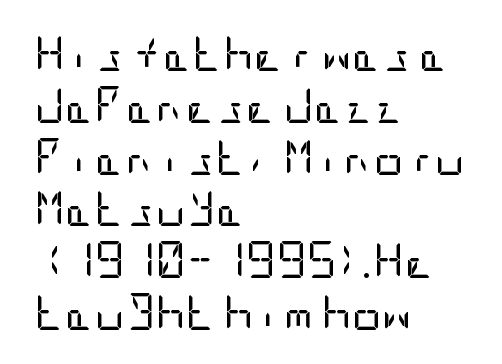
{"serif": "no", "italic": "no", "bold": "no", "weight": "regular", "width": "condensed", "stroke_contrast": "low", "x_height": "large", "underline": "no", "align": "left", "line_spacing": "normal", "line_spacing_ratio": 1.4, "letter_spacing": "normal", "letter_spacing_em": 0.0, "glyph_px": 37}
